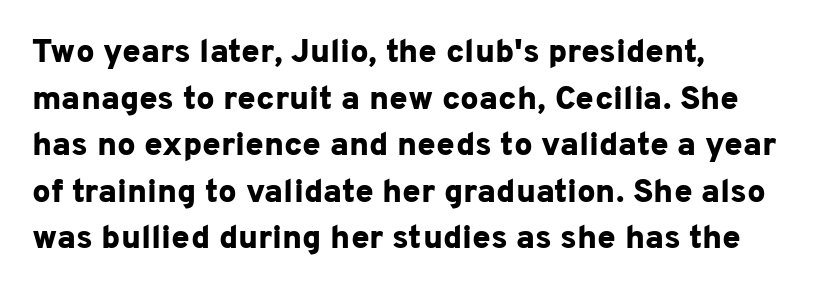
{"serif": "no", "italic": "no", "bold": "yes", "weight": "bold", "width": "normal", "stroke_contrast": "low", "x_height": "medium", "monospaced": "no", "underline": "no", "align": "left", "line_spacing": "normal", "line_spacing_ratio": 1.41, "letter_spacing": "normal", "letter_spacing_em": 0.0, "glyph_px": 33}
